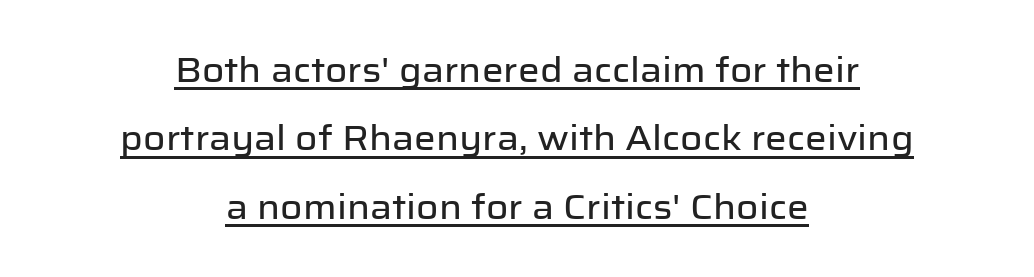
Loosely led — the rows are spread out. A typesetter would call this zero additional tracking. When letters stand straight like this, we call the style roman or upright. One-word summary of the alignment: center.
